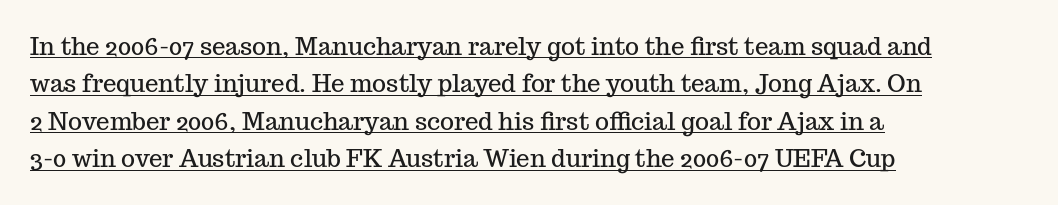
The letterforms sit shoulder to shoulder at normal distance. This sample carries an underscore along the baseline area. It's the straight-up-and-down kind of type. Leftover space on each line is placed entirely after the last word. Interline gaps are of average width in this sample.
